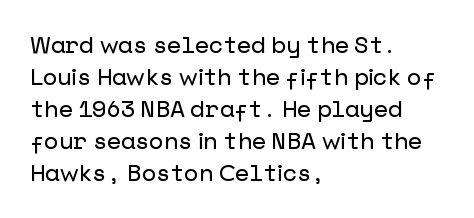
These lines are set flush left with a ragged right edge. Nope, not italic — everything's standing straight. Observe the ordinary spacing: letters are neighbours, not strangers. Vertically, the passage feels balanced, rows spaced as you'd expect. Has an underline been added? It has not.
